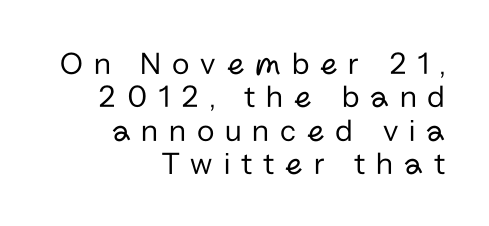
{"serif": "no", "italic": "no", "bold": "no", "weight": "regular", "width": "normal", "stroke_contrast": "low", "x_height": "medium", "monospaced": "no", "underline": "no", "align": "right", "line_spacing": "tight", "line_spacing_ratio": 1.04, "letter_spacing": "wide", "letter_spacing_em": 0.34, "glyph_px": 32}
